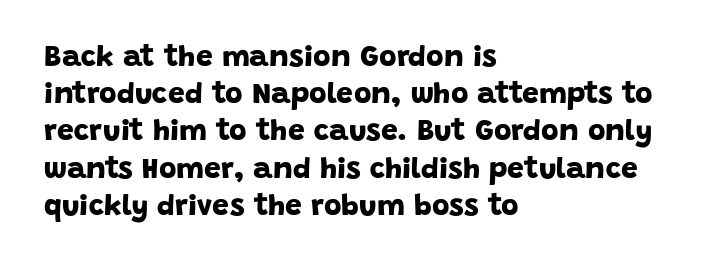
Descender tails drop into unmarked territory. Do the characters align in a grid? No, the font is proportional. The typesetter chose a ragged-right arrangement here. The strokes are fattened all the way to bold. Type style note: lacks serifs. Does extra space separate the letters? No, they use regular spacing.
